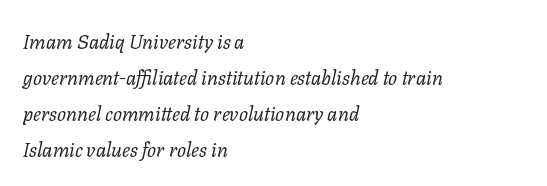
Q: Is the text bold? A: No.
Q: Is the text italic (slanted)? A: Yes, it leans right by about 11 degrees.
Q: Is the text underlined? A: No.
Q: How is the paragraph aligned? A: Left-aligned.
Q: Is the spacing between letters normal or unusually wide? A: Normal.
